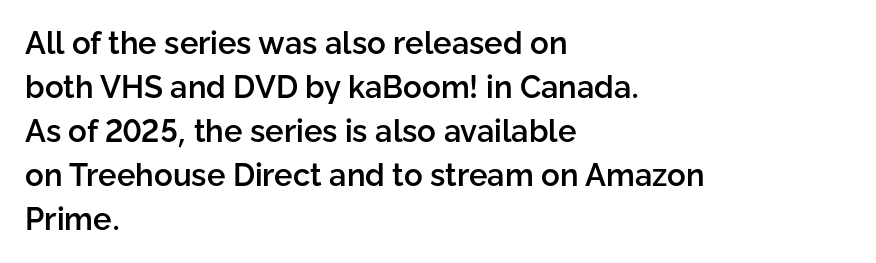
{"serif": "no", "italic": "no", "bold": "semi", "weight": "semibold", "width": "normal", "stroke_contrast": "low", "x_height": "medium", "monospaced": "no", "underline": "no", "align": "left", "line_spacing": "normal", "line_spacing_ratio": 1.42, "letter_spacing": "normal", "letter_spacing_em": 0.0, "glyph_px": 31}
